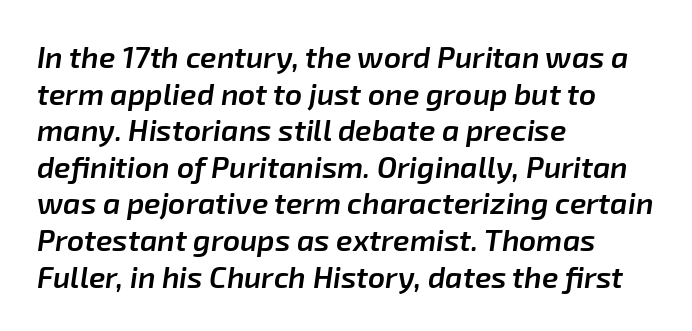
{"italic": "yes", "lean": "right", "slant_degrees": 8, "bold": "semi", "weight": "semibold", "width": "normal", "stroke_contrast": "low", "x_height": "medium", "monospaced": "no", "underline": "no", "align": "left", "line_spacing_ratio": 1.22, "letter_spacing": "normal", "letter_spacing_em": 0.0, "glyph_px": 30}
